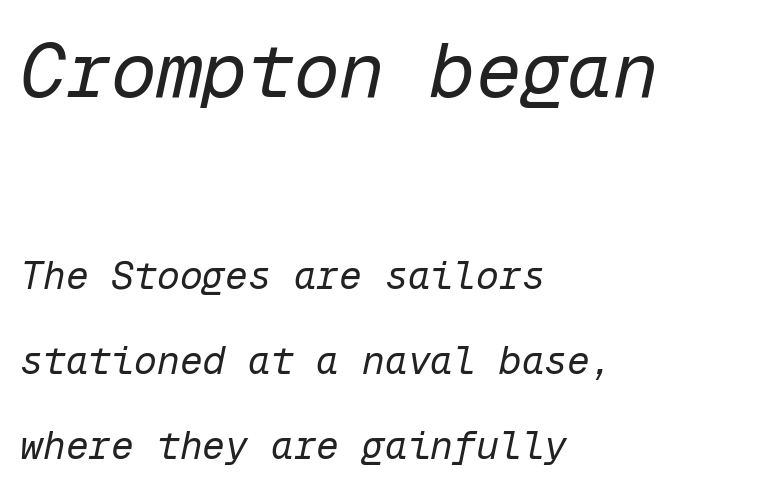
{"italic": "yes", "lean": "right", "slant_degrees": 12, "bold": "no", "weight": "regular", "width": "normal", "stroke_contrast": "low", "x_height": "medium", "monospaced": "yes", "underline": "no", "align": "left", "line_spacing": "loose", "line_spacing_ratio": 2.23, "letter_spacing": "normal", "letter_spacing_em": 0.0, "larger_block": "first", "size_ratio": 2.0, "glyph_px": 76}
